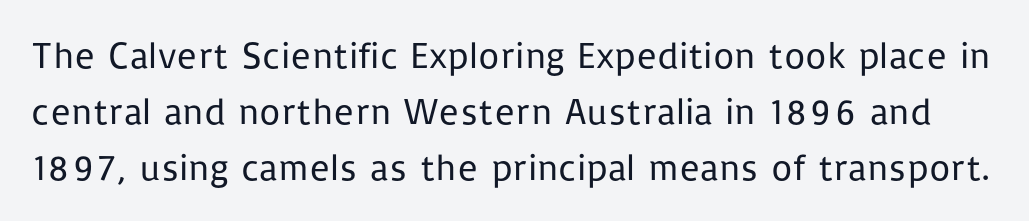
Q: Is the text bold? A: No.
Q: Is the text italic (slanted)? A: No, it is upright.
Q: Is the typeface a serif or a sans-serif typeface? A: Sans-serif.
Q: Is the text underlined? A: No.
Q: Is the spacing between letters normal or unusually wide? A: Normal.
Q: Is the spacing between lines tight, normal or loose? A: Normal.
Q: Width (condensed, normal, or wide)? A: Normal.
Q: Stroke contrast? A: Low.
Q: x-height? A: Medium.
Q: Monospaced? A: No.
